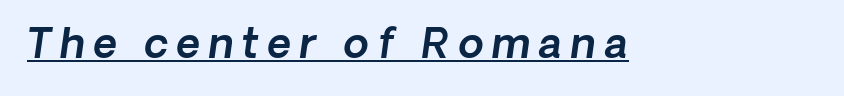
Q: Is the text italic (slanted)? A: Yes, it leans right by about 8 degrees.
Q: Is the text underlined? A: Yes.
Q: Is the spacing between letters normal or unusually wide? A: Unusually wide.
Q: Width (condensed, normal, or wide)? A: Normal.
Q: x-height? A: Medium.
Q: Monospaced? A: No.
